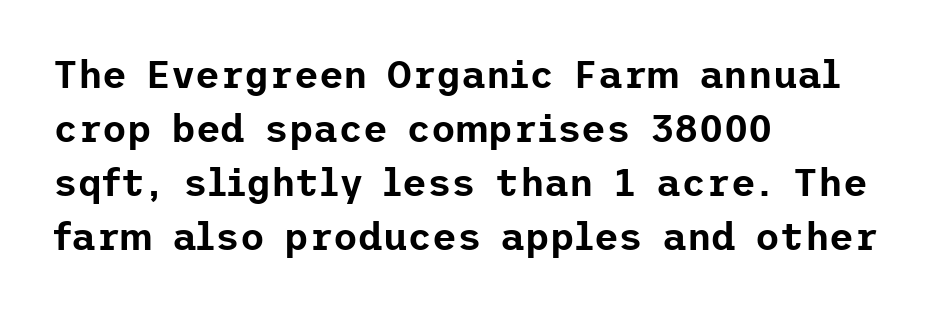
The image shows 38 px sans-serif type, upright; set left-aligned, normal line spacing (1.42x), normal letter spacing, not underlined; low stroke contrast and a medium x-height.
